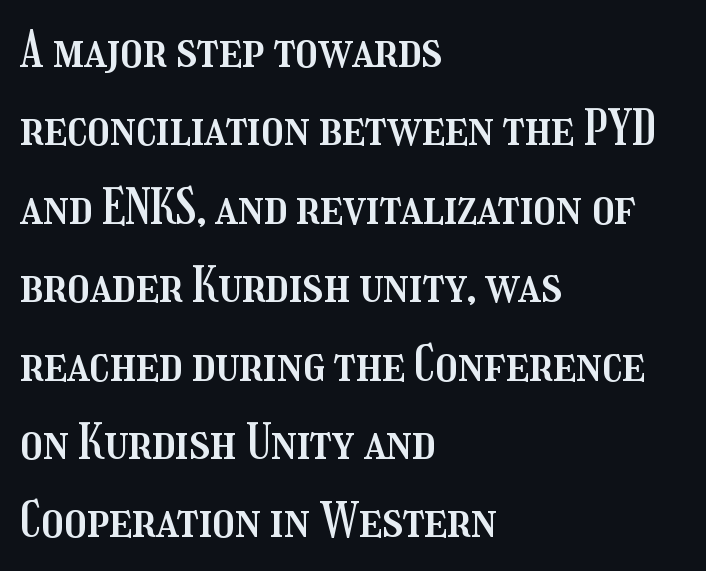
{"italic": "no", "width": "condensed", "stroke_contrast": "medium", "x_height": "medium", "monospaced": "no", "underline": "no", "align": "left", "line_spacing": "normal", "line_spacing_ratio": 1.6, "letter_spacing": "normal", "letter_spacing_em": 0.0, "glyph_px": 49}
